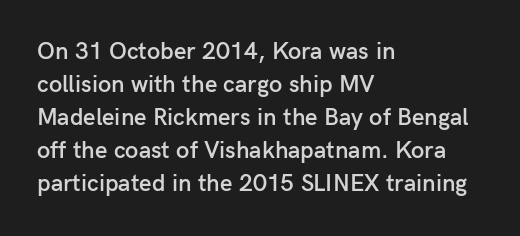
Leading: standard. The passage shown is semibold, sitting just below true bold. Descenders are the only things crossing below the line. Inter-character spacing is left at the font's built-in metrics. Notice how the stems are strictly vertical — no italics here.
